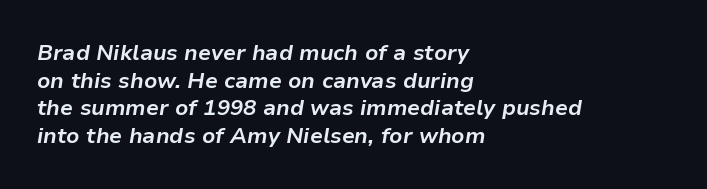
{"italic": "yes", "lean": "right", "slant_degrees": 9, "bold": "yes", "underline": "no", "align": "left", "line_spacing": "normal", "line_spacing_ratio": 1.26, "letter_spacing": "normal", "letter_spacing_em": 0.0, "glyph_px": 22}
